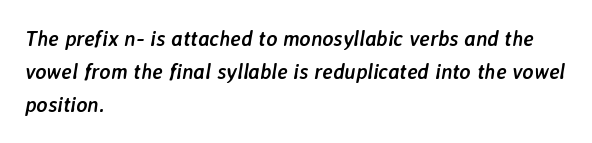
Q: Is the text bold? A: Yes.
Q: Is the text italic (slanted)? A: Yes, it leans right by about 7 degrees.
Q: Is the text underlined? A: No.
Q: How is the paragraph aligned? A: Left-aligned.
Q: Is the spacing between letters normal or unusually wide? A: Normal.
Q: Is the spacing between lines tight, normal or loose? A: Normal.
